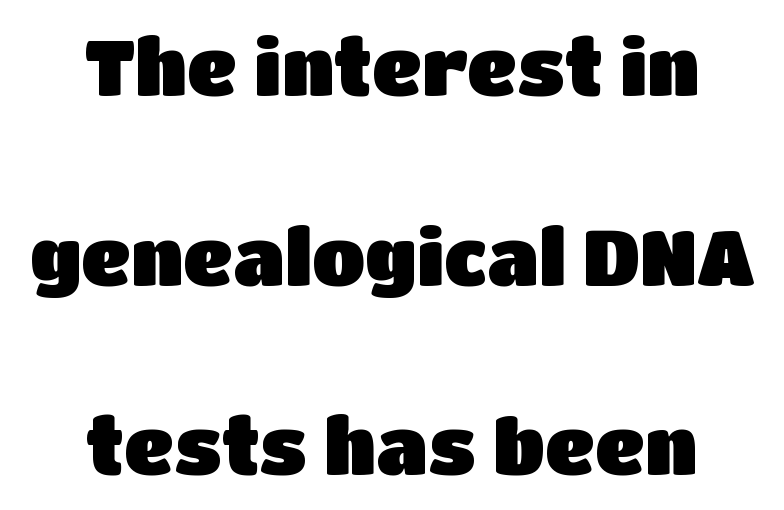
Serif or sans? Sans — the stroke terminals are bare. Vertical strokes here are truly vertical. The string is rendered with underlining switched off. Between one letter and the next there's only the usual sliver of space. The letters advance in unequal steps, a hallmark of proportional type. Quick note: interline space is abundant.
